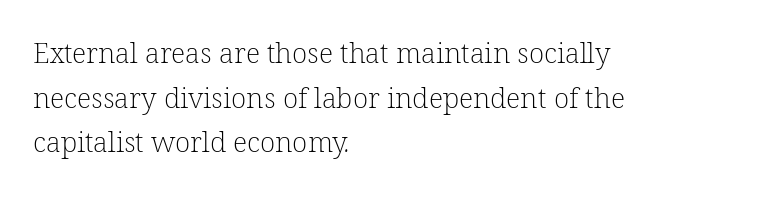
{"serif": "yes", "bold": "no", "weight": "light", "width": "normal", "stroke_contrast": "low", "x_height": "medium", "monospaced": "no", "underline": "no", "align": "left", "line_spacing": "normal", "line_spacing_ratio": 1.59, "letter_spacing": "normal", "letter_spacing_em": 0.0, "glyph_px": 28}
